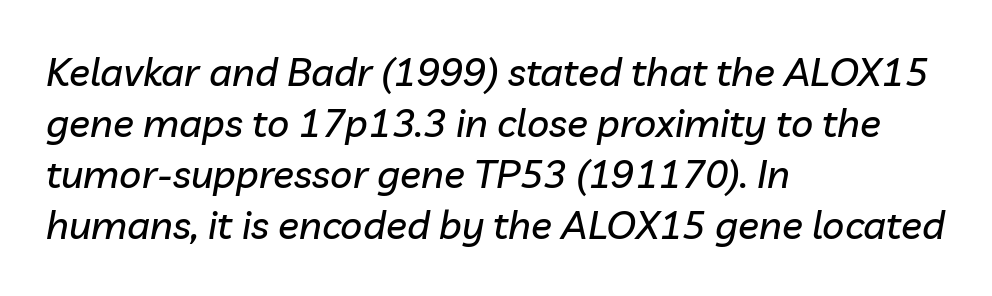
Q: Is the text italic (slanted)? A: Yes, it leans right by about 10 degrees.
Q: Is the text underlined? A: No.
Q: How is the paragraph aligned? A: Left-aligned.
Q: Is the spacing between letters normal or unusually wide? A: Normal.
Q: Is the spacing between lines tight, normal or loose? A: Normal.
Q: Width (condensed, normal, or wide)? A: Normal.
Q: Stroke contrast? A: Low.
Q: x-height? A: Medium.
Q: Monospaced? A: No.
